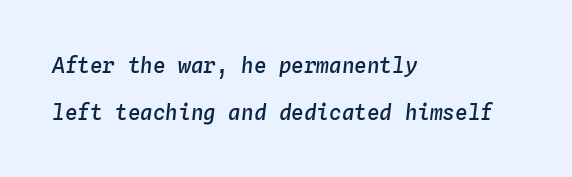
The image shows 21 px text type, italic (leaning right); set left-aligned, loose line spacing (2.22x), normal letter spacing, not underlined.
